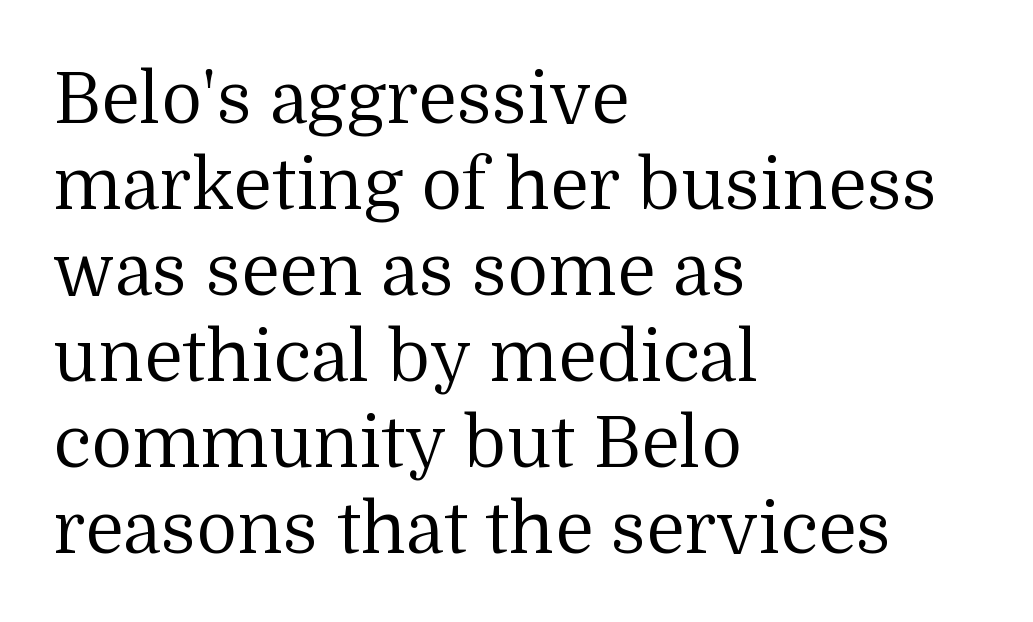
The image shows 71 px regular-weight serif type, upright; set left-aligned, line spacing 1.21x, normal letter spacing, not underlined; medium stroke contrast and a medium x-height.
